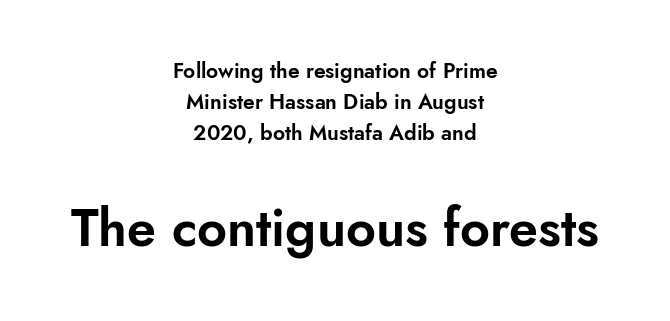
{"serif": "no", "italic": "no", "width": "normal", "stroke_contrast": "low", "x_height": "small", "monospaced": "no", "underline": "no", "align": "center", "line_spacing": "normal", "line_spacing_ratio": 1.48, "letter_spacing": "normal", "letter_spacing_em": 0.0, "larger_block": "second", "size_ratio": 2.48, "glyph_px": 52}
